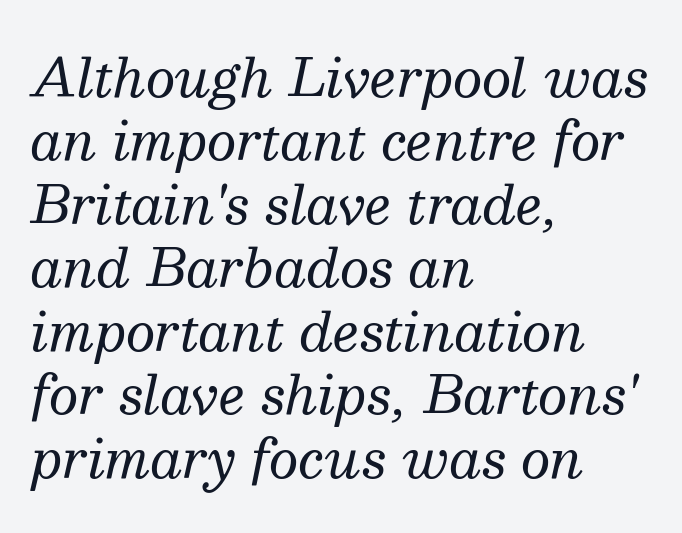
Q: Is the text bold? A: No.
Q: Is the text italic (slanted)? A: Yes, it leans right by about 13 degrees.
Q: Is the typeface a serif or a sans-serif typeface? A: Serif.
Q: Is the text underlined? A: No.
Q: How is the paragraph aligned? A: Left-aligned.
Q: Is the spacing between letters normal or unusually wide? A: Normal.
Q: Width (condensed, normal, or wide)? A: Normal.
Q: Stroke contrast? A: Medium.
Q: x-height? A: Medium.
Q: Monospaced? A: No.
